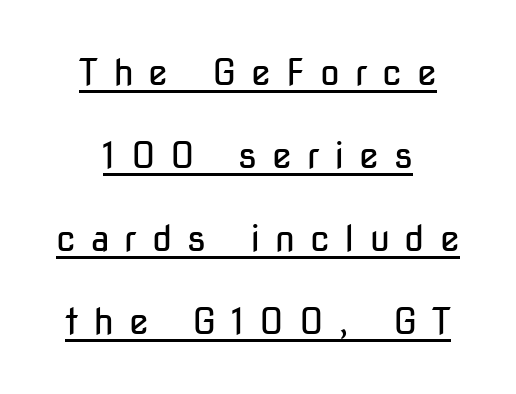
Loosely led — the rows are spread out. Is the letter spacing exaggerated? Yes — the characters are pushed far apart. Check the space under the baseline: a stroke is drawn there. Visually the block forms a symmetrical silhouette, jagged on both flanks. In terms of posture, this sample is upright.
